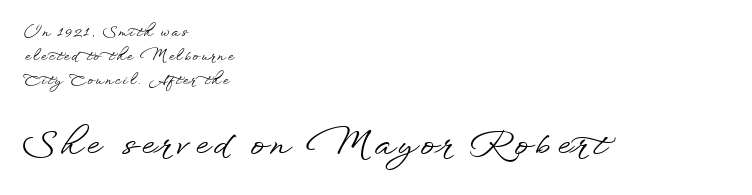
Q: Is the text italic (slanted)? A: Yes.
Q: Is the typeface a serif or a sans-serif typeface? A: Sans-serif.
Q: Is the text underlined? A: No.
Q: How is the paragraph aligned? A: Left-aligned.
Q: Which block of text is set in a larger size, the first (top) or the second (bottom)? A: The second (bottom) one.
Q: Width (condensed, normal, or wide)? A: Wide.
Q: Stroke contrast? A: Low.
Q: x-height? A: Small.
Q: Monospaced? A: No.
